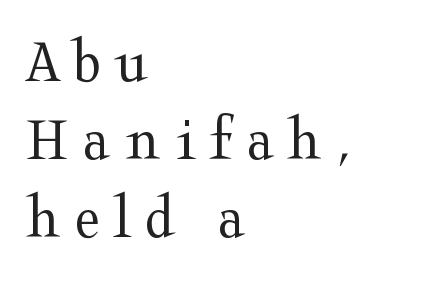
What kind of face is this? One with serifs. No word sits above an underline. Proportional: the letters do not fall into vertical columns. Unbolded letterforms with no extra heft.
